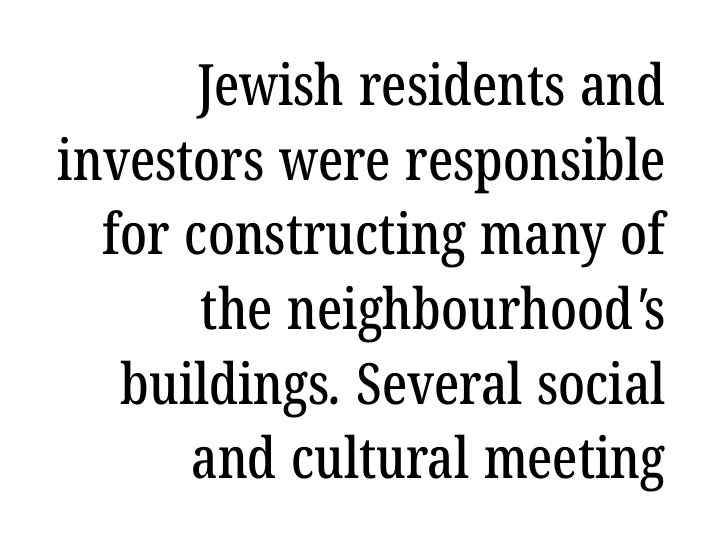
The letters carry serifs — small finishing strokes at the ends of their stems. Is this a fixed-width face? No — the glyphs have proportional, varying widths. Does the copy run flush right? Yes — the right margin is perfectly even. The block of text has a typical density, with ordinary space between rows. The space beneath each line is pristine and unruled.
